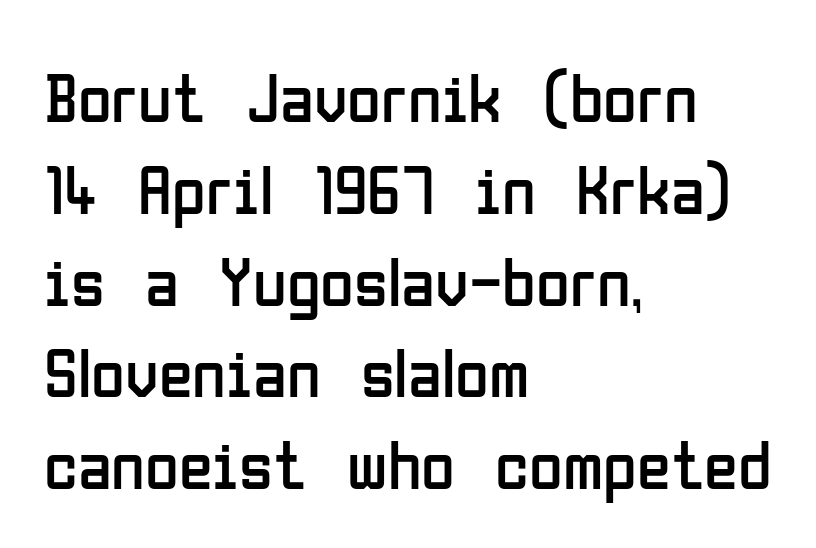
Ordinary non-slanted type is in use. Visually the block forms a straight wall on the left and a jagged coastline on the right. Type style note: lacks serifs. What stands out about the letter spacing? Nothing — it is the standard amount. Nothing heavy about these letters — not bold at all. Do the characters align in a grid? No, the font is proportional.
